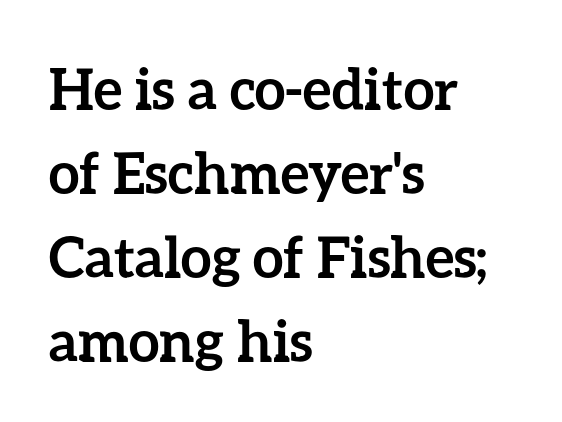
Do the characters align in a grid? No, the font is proportional. Does the leading feel generous? No, just average. Is there any slant? The stems are plumb. You'd pick this weight for a headline — it's a proper bold.
